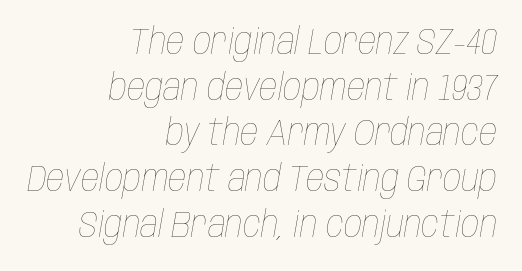
Q: Is the text bold? A: No.
Q: Is the text italic (slanted)? A: Yes, it leans right by about 10 degrees.
Q: Is the text underlined? A: No.
Q: How is the paragraph aligned? A: Right-aligned.
Q: Is the spacing between letters normal or unusually wide? A: Normal.
Q: Is the spacing between lines tight, normal or loose? A: Normal.
Q: Width (condensed, normal, or wide)? A: Condensed.
Q: Stroke contrast? A: Low.
Q: x-height? A: Large.
Q: Monospaced? A: No.
